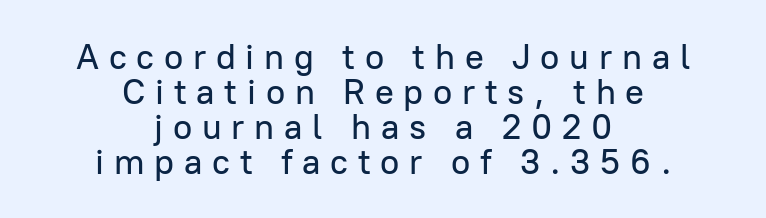
The image shows 35 px sans-serif type, upright; set centered, tight line spacing (1.0x), unusually wide letter spacing (+0.28 em), not underlined; low stroke contrast and a medium x-height.
